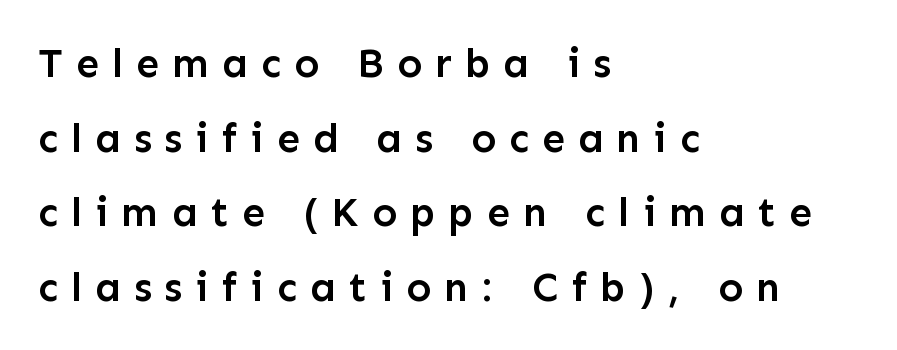
Q: Is the text bold? A: Semi-bold.
Q: Is the text italic (slanted)? A: No, it is upright.
Q: Is the typeface a serif or a sans-serif typeface? A: Sans-serif.
Q: Is the text underlined? A: No.
Q: How is the paragraph aligned? A: Left-aligned.
Q: Is the spacing between letters normal or unusually wide? A: Unusually wide.
Q: Width (condensed, normal, or wide)? A: Normal.
Q: Stroke contrast? A: Low.
Q: x-height? A: Medium.
Q: Monospaced? A: No.
